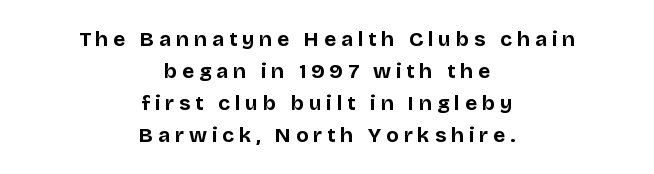
{"italic": "no", "bold": "yes", "underline": "no", "align": "center", "line_spacing": "normal", "line_spacing_ratio": 1.52, "letter_spacing": "wide", "letter_spacing_em": 0.23, "glyph_px": 21}
